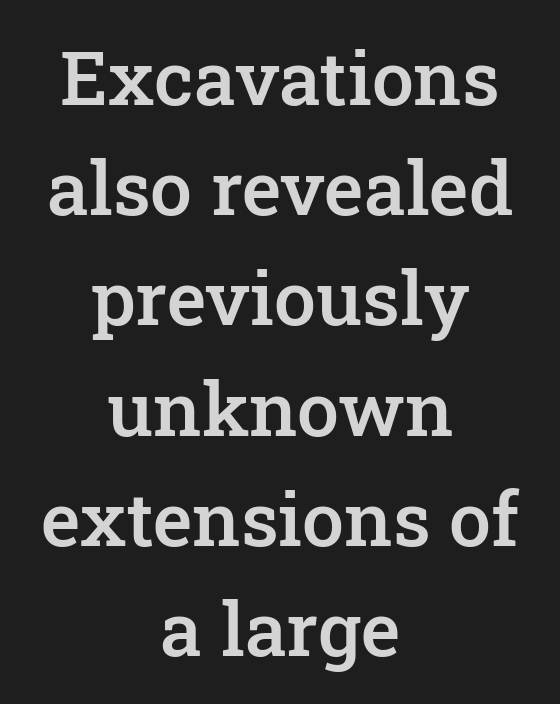
Q: Is the text bold? A: Semi-bold.
Q: Is the text italic (slanted)? A: No, it is upright.
Q: Is the typeface a serif or a sans-serif typeface? A: Serif.
Q: Is the text underlined? A: No.
Q: How is the paragraph aligned? A: Centered.
Q: Is the spacing between letters normal or unusually wide? A: Normal.
Q: Is the spacing between lines tight, normal or loose? A: Normal.
Q: Width (condensed, normal, or wide)? A: Normal.
Q: Stroke contrast? A: Low.
Q: x-height? A: Medium.
Q: Monospaced? A: No.
